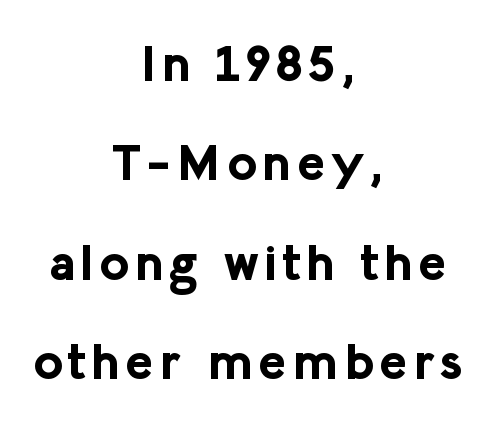
Q: Is the text bold? A: Yes.
Q: Is the text italic (slanted)? A: No, it is upright.
Q: Is the typeface a serif or a sans-serif typeface? A: Sans-serif.
Q: Is the text underlined? A: No.
Q: How is the paragraph aligned? A: Centered.
Q: Is the spacing between lines tight, normal or loose? A: Loose.
Q: Width (condensed, normal, or wide)? A: Normal.
Q: Stroke contrast? A: Low.
Q: x-height? A: Medium.
Q: Monospaced? A: No.
